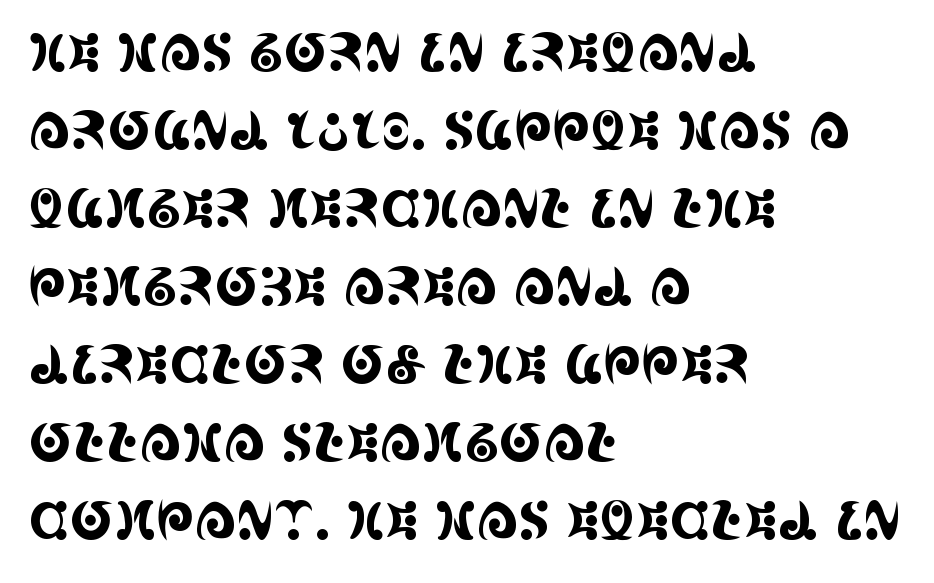
The image shows 52 px condensed serif type, upright; set left-aligned, normal line spacing (1.5x), normal letter spacing, not underlined; a large x-height.
